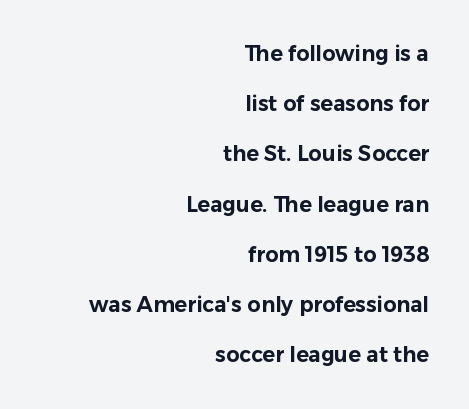
The image shows 21 px text type, upright; set right-aligned, loose line spacing (2.39x), normal letter spacing, not underlined.
